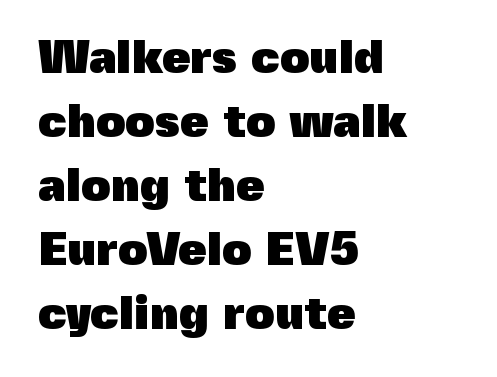
{"serif": "no", "italic": "no", "bold": "yes", "weight": "heavy", "width": "normal", "x_height": "medium", "monospaced": "no", "underline": "no", "align": "left", "line_spacing": "normal", "line_spacing_ratio": 1.39, "letter_spacing": "normal", "letter_spacing_em": 0.0, "glyph_px": 46}
